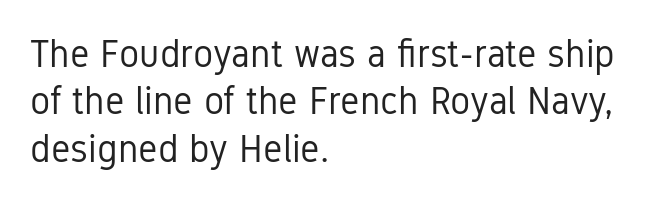
The image shows 38 px regular-weight, condensed sans-serif type, upright; set left-aligned, normal line spacing (1.25x), normal letter spacing, not underlined; low stroke contrast and a medium x-height.
